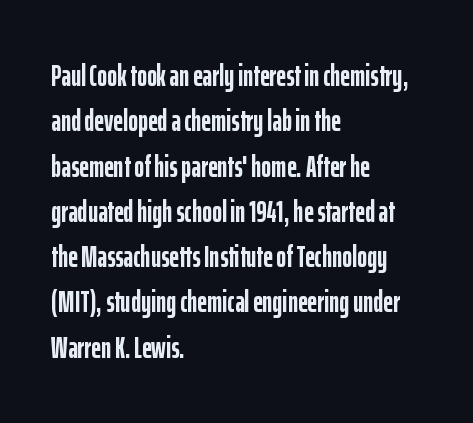
Unmarked baselines from the first word to the last. Here the glyphs are tracked normally, forming tight word shapes. You'd pick this weight for a headline — it's a proper bold. The rows are spaced the way most documents space them.
